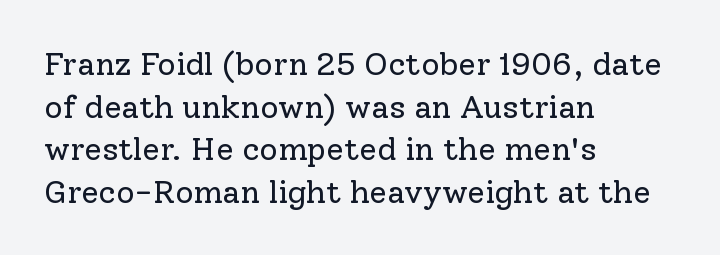
The image shows 32 px regular-weight serif type, upright; set left-aligned, normal line spacing (1.33x), normal letter spacing, not underlined; low stroke contrast and a medium x-height.
